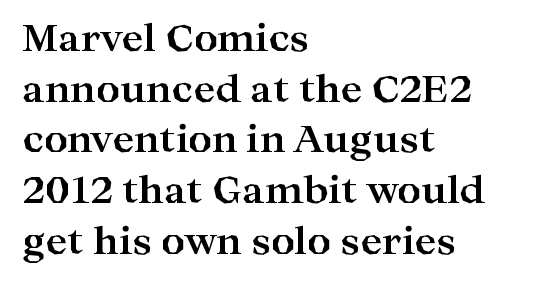
Q: Is the text bold? A: Yes.
Q: Is the text italic (slanted)? A: No, it is upright.
Q: Is the typeface a serif or a sans-serif typeface? A: Serif.
Q: Is the text underlined? A: No.
Q: How is the paragraph aligned? A: Left-aligned.
Q: Is the spacing between letters normal or unusually wide? A: Normal.
Q: Is the spacing between lines tight, normal or loose? A: Normal.
Q: Width (condensed, normal, or wide)? A: Wide.
Q: Stroke contrast? A: High.
Q: x-height? A: Medium.
Q: Monospaced? A: No.
